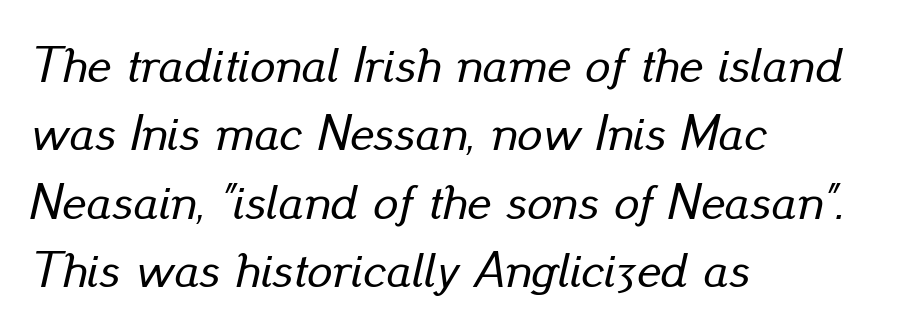
Each letter keeps its own natural width here, so spacing adapts to shape. Nobody touched the tracking dial on this one. Compared with a centered layout, this one pins lines to the left instead. This rendering features lettering with no underline. The axis of the letterforms is tilted away from vertical. Evenly set lines give the paragraph a standard silhouette.
